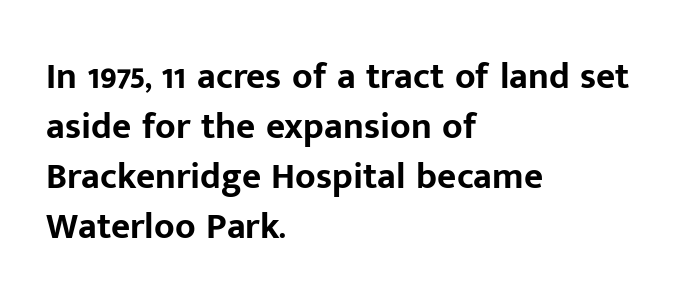
Quick note: interline space is typical. Ordinary non-slanted type is in use. Is the block centered? No — it sits flush against the left margin. Each letter's strokes conclude bluntly, with no projecting serifs.
